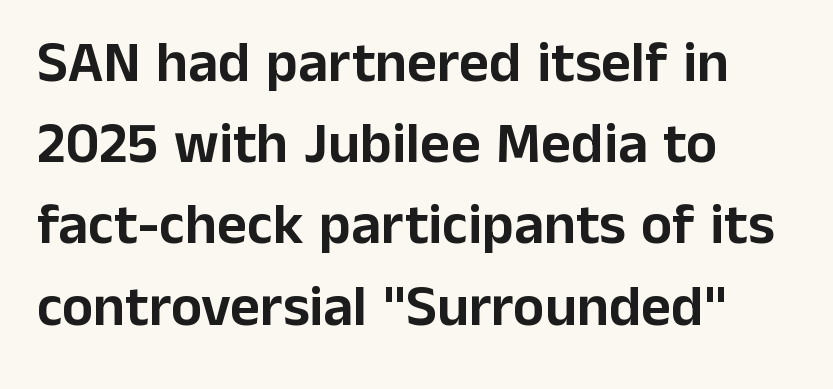
The image shows 58 px sans-serif type, upright; set left-aligned, normal line spacing (1.4x), normal letter spacing, not underlined; low stroke contrast and a medium x-height.
